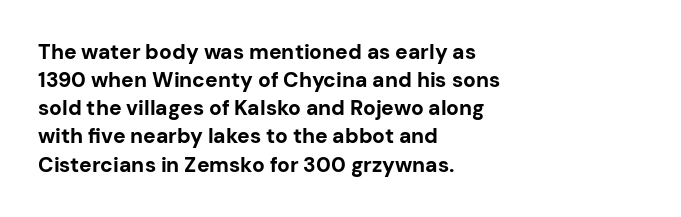
The image shows 21 px bold type, upright; set left-aligned, normal line spacing (1.34x), normal letter spacing, not underlined.
